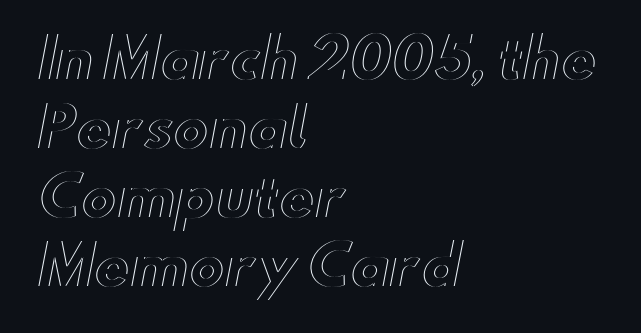
{"width": "wide", "x_height": "small", "monospaced": "no", "underline": "no", "align": "left", "line_spacing": "normal", "line_spacing_ratio": 1.28, "letter_spacing": "normal", "letter_spacing_em": 0.0, "glyph_px": 54}
